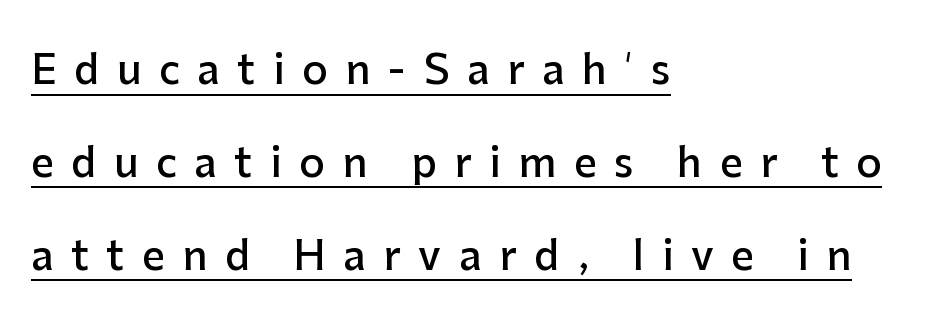
Q: Is the text bold? A: Semi-bold.
Q: Is the text italic (slanted)? A: No, it is upright.
Q: Is the typeface a serif or a sans-serif typeface? A: Sans-serif.
Q: Is the text underlined? A: Yes.
Q: How is the paragraph aligned? A: Left-aligned.
Q: Is the spacing between letters normal or unusually wide? A: Unusually wide.
Q: Is the spacing between lines tight, normal or loose? A: Loose.
Q: Width (condensed, normal, or wide)? A: Normal.
Q: Stroke contrast? A: Low.
Q: x-height? A: Medium.
Q: Monospaced? A: No.
